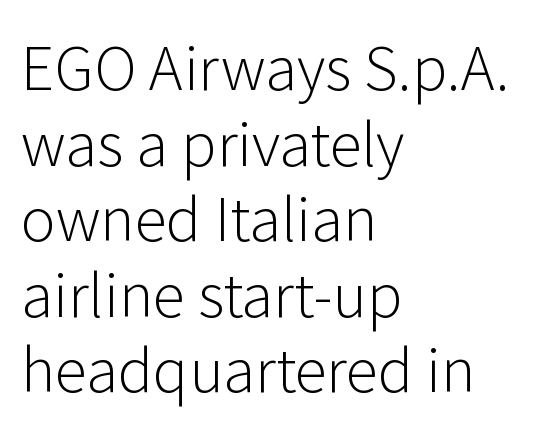
{"serif": "no", "italic": "no", "bold": "no", "weight": "light", "width": "normal", "stroke_contrast": "low", "x_height": "medium", "monospaced": "no", "underline": "no", "align": "left", "line_spacing": "normal", "line_spacing_ratio": 1.28, "letter_spacing": "normal", "letter_spacing_em": 0.0, "glyph_px": 59}
